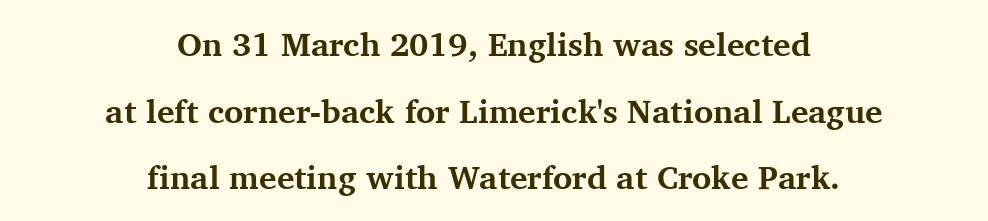
{"serif": "yes", "italic": "no", "bold": "yes", "weight": "bold", "width": "normal", "stroke_contrast": "medium", "x_height": "medium", "monospaced": "no", "underline": "no", "align": "center", "line_spacing": "loose", "line_spacing_ratio": 2.02, "letter_spacing": "normal", "letter_spacing_em": 0.0, "glyph_px": 33}
